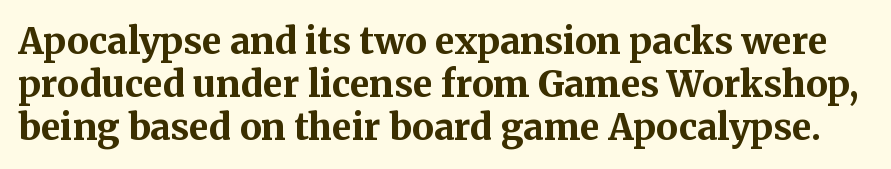
The area under the type is left untouched. How heavy is the stroke? Heavy — this is a bold. This sample has the flowing, uneven cadence of proportional lettering. Caption: standard tracking, unaltered. Every character sits straight up, as roman type does. Check where the strokes stop: tiny serifs finish them off.
